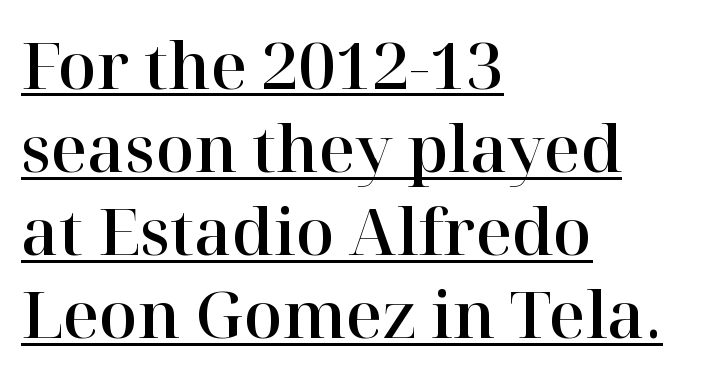
Q: Is the text italic (slanted)? A: No, it is upright.
Q: Is the typeface a serif or a sans-serif typeface? A: Serif.
Q: Is the text underlined? A: Yes.
Q: How is the paragraph aligned? A: Left-aligned.
Q: Is the spacing between letters normal or unusually wide? A: Normal.
Q: Is the spacing between lines tight, normal or loose? A: Normal.
Q: Width (condensed, normal, or wide)? A: Normal.
Q: Stroke contrast? A: High.
Q: x-height? A: Medium.
Q: Monospaced? A: No.
